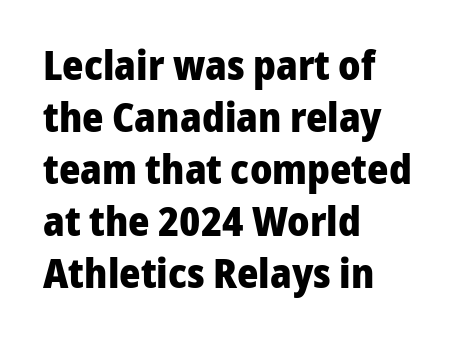
The image shows 41 px heavy sans-serif type, upright; set left-aligned, normal line spacing (1.27x), normal letter spacing, not underlined; low stroke contrast and a medium x-height.
